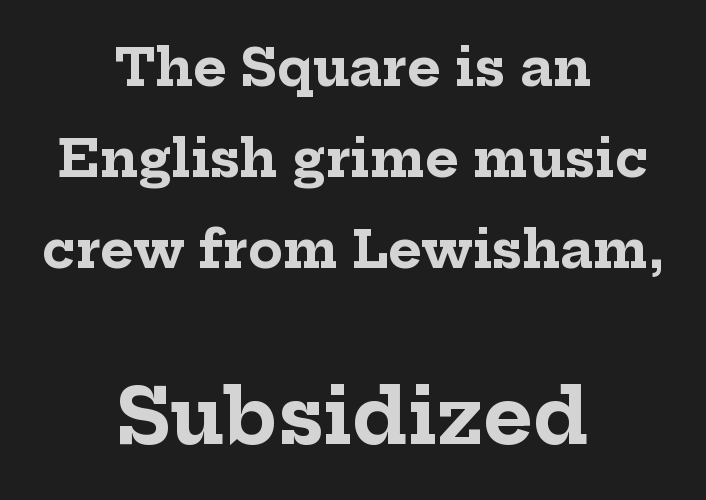
{"serif": "yes", "italic": "no", "bold": "yes", "weight": "bold", "width": "normal", "stroke_contrast": "low", "x_height": "medium", "monospaced": "no", "underline": "no", "align": "center", "line_spacing_ratio": 1.78, "letter_spacing": "normal", "letter_spacing_em": 0.0, "larger_block": "second", "size_ratio": 1.49, "glyph_px": 76}
